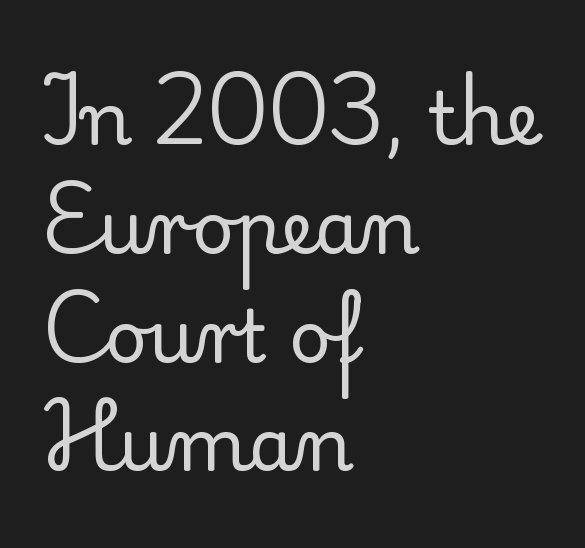
Honestly, the letter spacing is just normal — you wouldn't notice it. Unmarked baselines from the first word to the last. Looks like regular typesetting: each glyph gets only the width it needs. Old-style or modern, the face here clearly has serifs.
